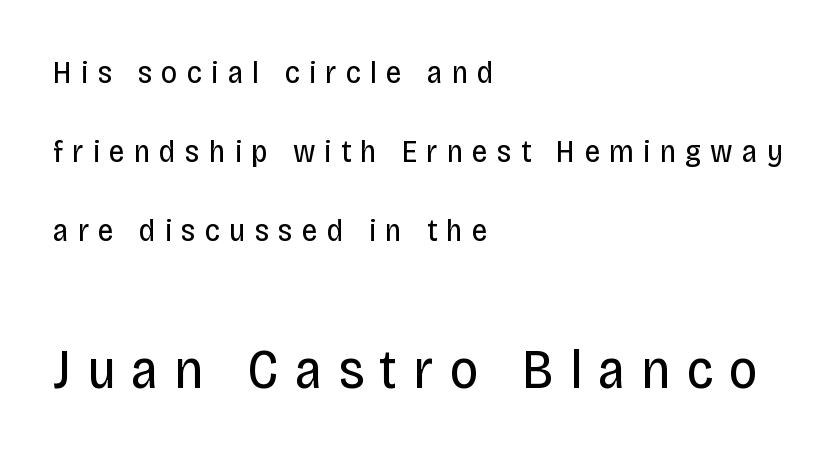
This sample has the flowing, uneven cadence of proportional lettering. Ink coverage per letter is moderate at most. Is the letter spacing exaggerated? Yes — the characters are pushed far apart. Ordinary non-slanted type is in use. The baseline area is clear. Letterform terminals end flat and unadorned throughout the passage.
